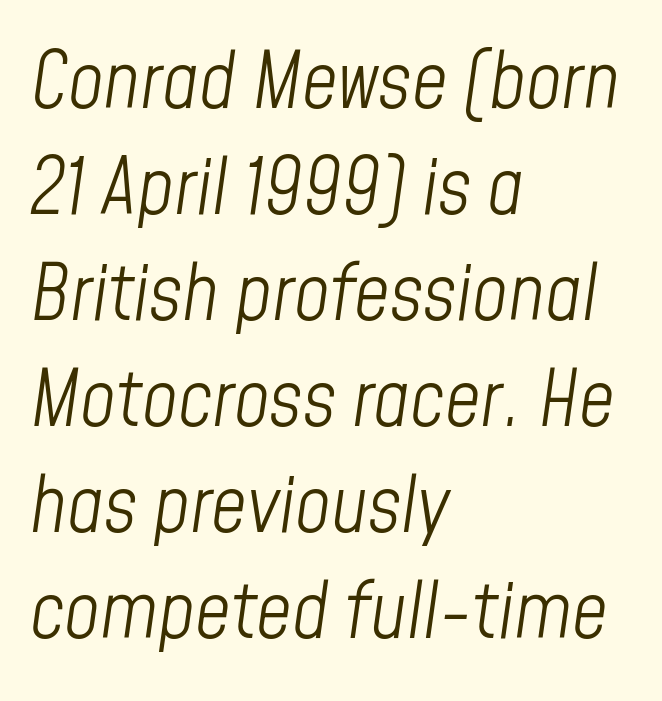
The image shows 78 px light, condensed type, italic (leaning right); set left-aligned, normal line spacing (1.36x), normal letter spacing, not underlined; low stroke contrast and a medium x-height.
